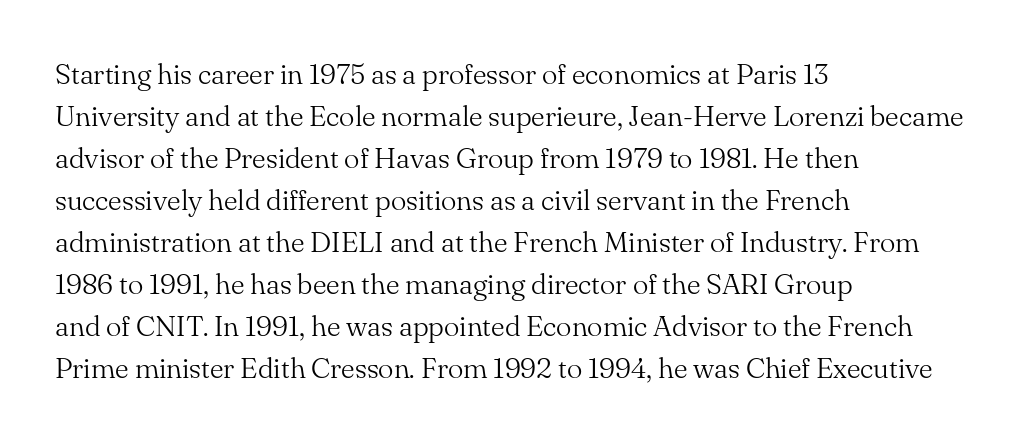
Q: Is the text bold? A: No.
Q: Is the text italic (slanted)? A: No, it is upright.
Q: Is the typeface a serif or a sans-serif typeface? A: Serif.
Q: Is the text underlined? A: No.
Q: How is the paragraph aligned? A: Left-aligned.
Q: Is the spacing between letters normal or unusually wide? A: Normal.
Q: Is the spacing between lines tight, normal or loose? A: Normal.
Q: Width (condensed, normal, or wide)? A: Normal.
Q: Stroke contrast? A: Medium.
Q: x-height? A: Small.
Q: Monospaced? A: No.
